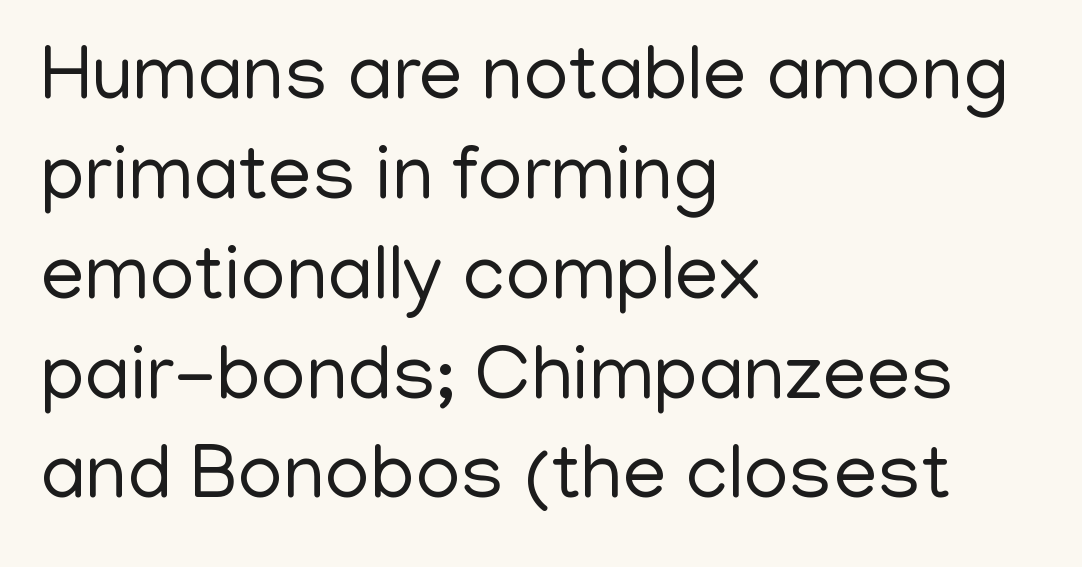
{"serif": "no", "italic": "no", "bold": "no", "weight": "regular", "width": "normal", "stroke_contrast": "low", "x_height": "medium", "monospaced": "no", "underline": "no", "align": "left", "line_spacing": "normal", "line_spacing_ratio": 1.28, "letter_spacing": "normal", "letter_spacing_em": 0.0, "glyph_px": 78}
